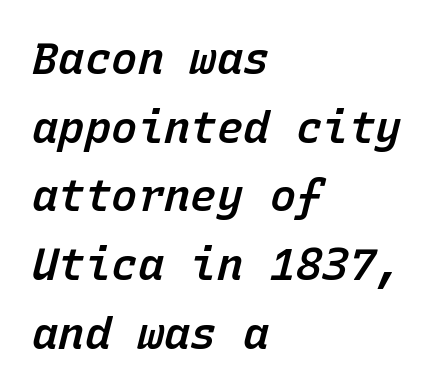
The passage shown is not underscored anywhere. A typesetter would call this zero additional tracking. Is the type slanted? Yes — the strokes lean at a clear angle. This sample keeps an unexceptional amount of space between lines. The compositor pushed each line to the left boundary. In terms of weight, the rendering is demibold, just under bold.
